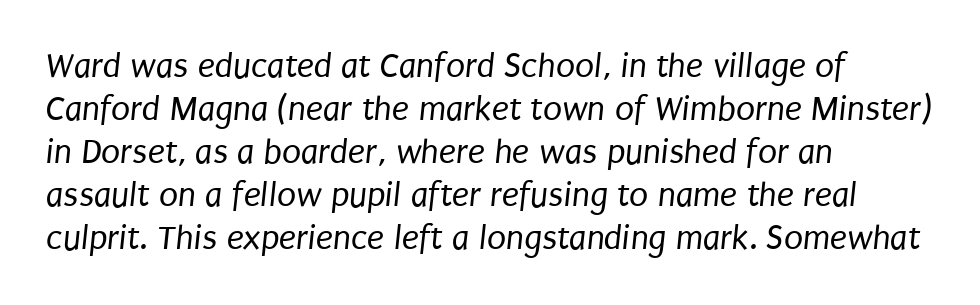
{"serif": "no", "bold": "no", "weight": "regular", "width": "condensed", "stroke_contrast": "low", "x_height": "large", "monospaced": "no", "underline": "no", "align": "left", "line_spacing_ratio": 1.23, "letter_spacing": "normal", "letter_spacing_em": 0.0, "glyph_px": 35}
